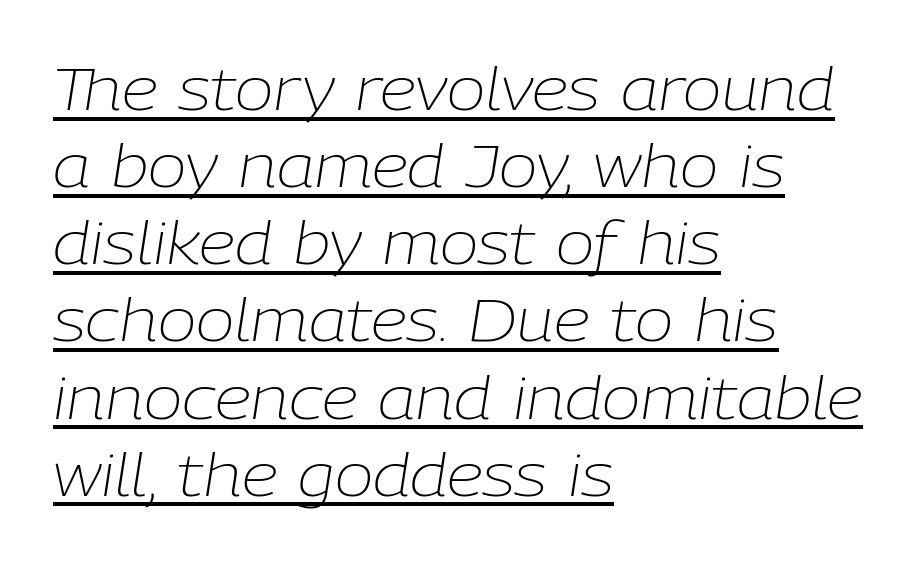
How are the letters spaced? Ordinarily, with no added tracking. Yep, that's italic — everything's leaning. Left-aligned paragraph, ragged on the right. This is underlined copy, the kind a proofreader might mark for attention. Is there much room between lines? A standard amount, neither cramped nor airy.
